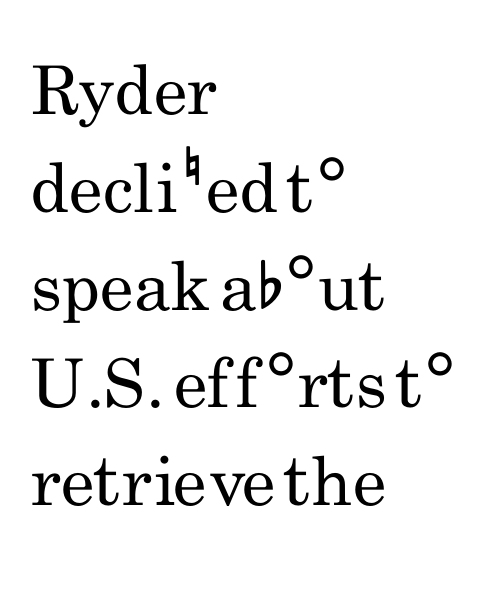
The image shows 67 px regular-weight, condensed sans-serif type, upright; set left-aligned, normal line spacing (1.46x), normal letter spacing, not underlined; low stroke contrast and a small x-height.
